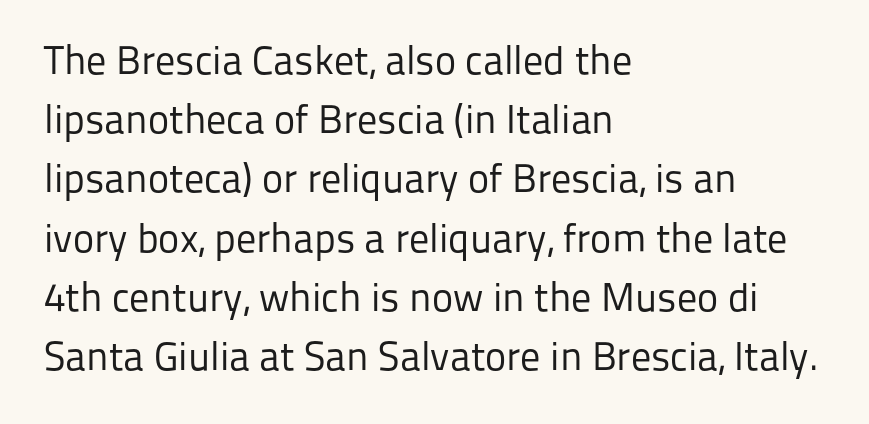
Q: Is the text bold? A: No.
Q: Is the text italic (slanted)? A: No, it is upright.
Q: Is the typeface a serif or a sans-serif typeface? A: Sans-serif.
Q: Is the text underlined? A: No.
Q: How is the paragraph aligned? A: Left-aligned.
Q: Is the spacing between letters normal or unusually wide? A: Normal.
Q: Is the spacing between lines tight, normal or loose? A: Normal.
Q: Width (condensed, normal, or wide)? A: Normal.
Q: Stroke contrast? A: Low.
Q: x-height? A: Medium.
Q: Monospaced? A: No.
